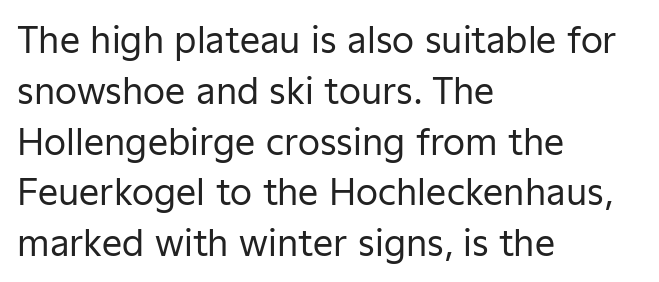
The image shows 36 px regular-weight sans-serif type, upright; set left-aligned, normal line spacing (1.41x), normal letter spacing, not underlined; low stroke contrast and a medium x-height.
